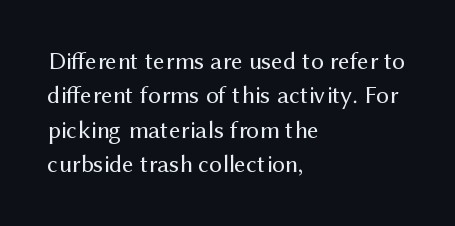
Spacing between characters is what you'd get straight out of the box. The passage shown is not underscored anywhere. The lines in this sample share a left origin and differ only in where they stop. The lines sit at an ordinary, default distance from one another. Is the type heavy? It reads as light-to-regular instead.
